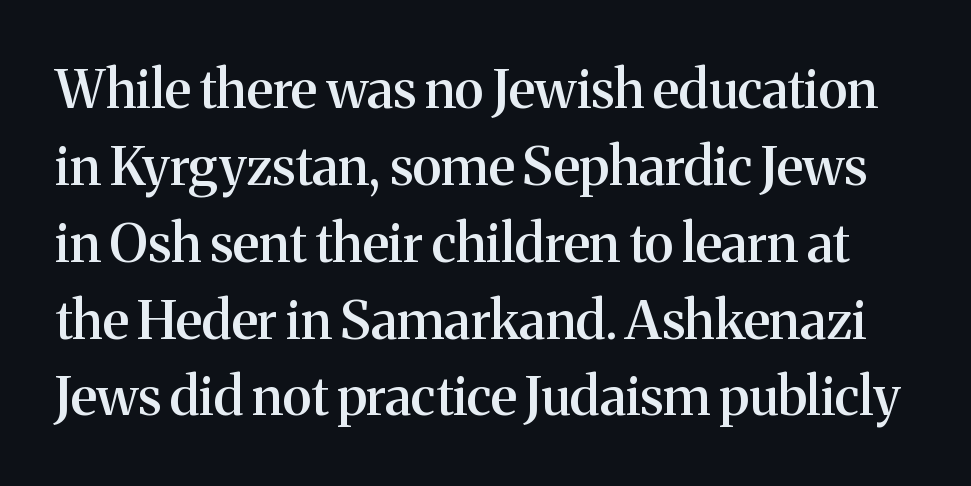
Q: Is the text bold? A: Semi-bold.
Q: Is the text italic (slanted)? A: No, it is upright.
Q: Is the typeface a serif or a sans-serif typeface? A: Serif.
Q: Is the text underlined? A: No.
Q: Is the spacing between letters normal or unusually wide? A: Normal.
Q: Is the spacing between lines tight, normal or loose? A: Normal.
Q: Width (condensed, normal, or wide)? A: Normal.
Q: Stroke contrast? A: Medium.
Q: x-height? A: Medium.
Q: Monospaced? A: No.
